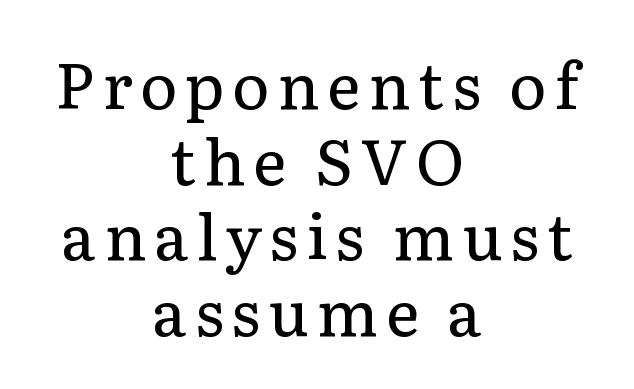
{"serif": "yes", "italic": "no", "bold": "no", "weight": "regular", "width": "normal", "stroke_contrast": "low", "x_height": "medium", "monospaced": "no", "underline": "no", "align": "center", "line_spacing_ratio": 1.18, "glyph_px": 64}
